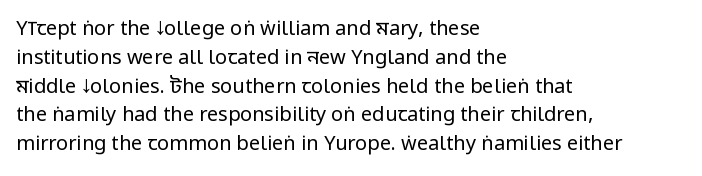
Q: Is the text bold? A: No.
Q: Is the text italic (slanted)? A: No, it is upright.
Q: Is the text underlined? A: No.
Q: How is the paragraph aligned? A: Left-aligned.
Q: Is the spacing between letters normal or unusually wide? A: Normal.
Q: Is the spacing between lines tight, normal or loose? A: Normal.
